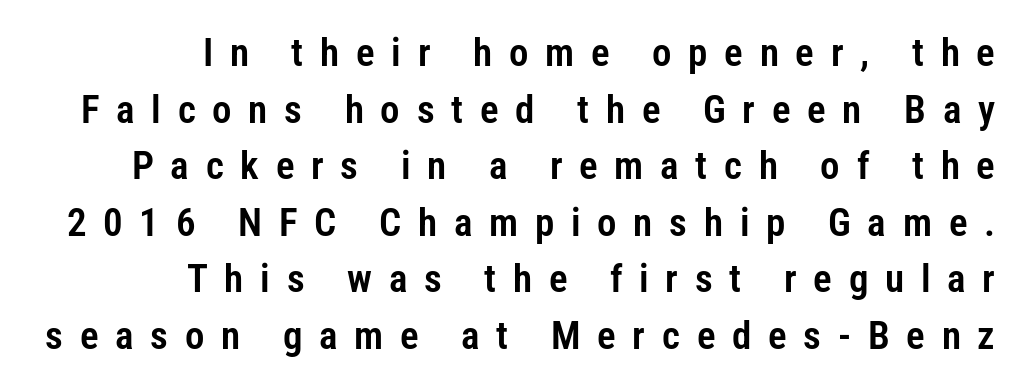
This sample keeps an unexceptional amount of space between lines. Font category for this specimen: sans-serif. Quick note: underline off. Does the lettering tilt? It doesn't — this is upright. Letter spacing: wide.
